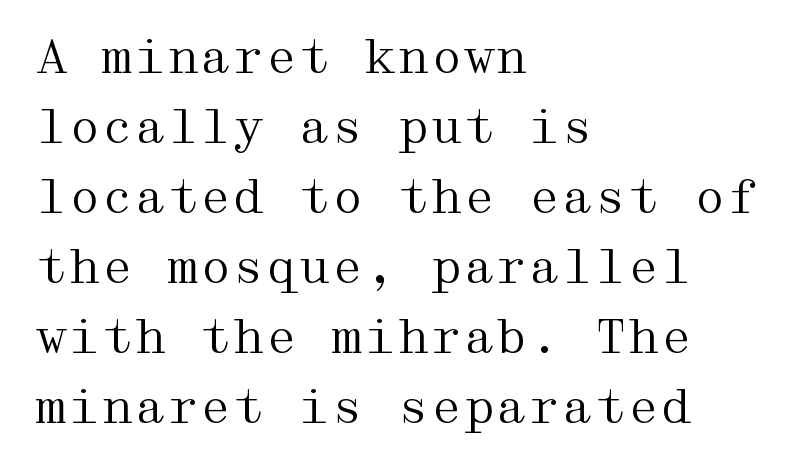
{"serif": "yes", "italic": "no", "bold": "no", "weight": "regular", "width": "wide", "stroke_contrast": "medium", "x_height": "medium", "underline": "no", "align": "left", "line_spacing": "normal", "line_spacing_ratio": 1.49, "letter_spacing": "normal", "letter_spacing_em": 0.0, "glyph_px": 47}
